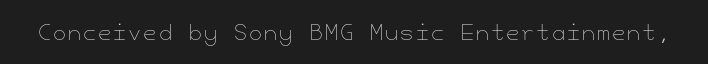
{"italic": "no", "bold": "no", "underline": "no", "glyph_px": 21}
